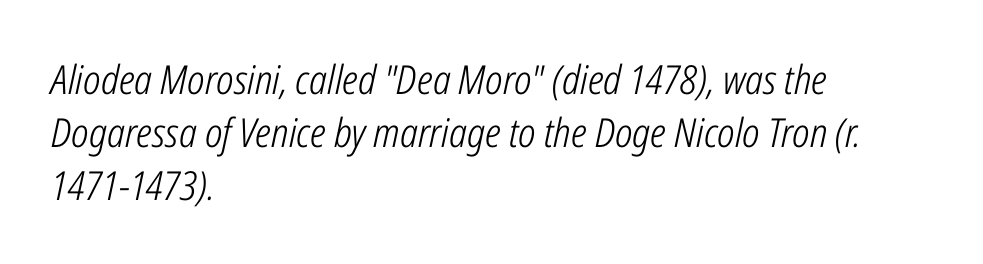
{"italic": "yes", "lean": "right", "slant_degrees": 12, "bold": "no", "weight": "light", "width": "condensed", "stroke_contrast": "low", "x_height": "medium", "monospaced": "no", "underline": "no", "align": "left", "line_spacing": "normal", "line_spacing_ratio": 1.33, "letter_spacing": "normal", "letter_spacing_em": 0.0, "glyph_px": 40}
